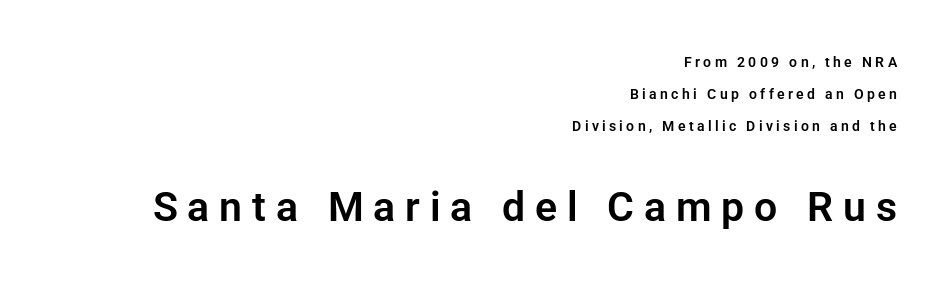
{"serif": "no", "italic": "no", "width": "normal", "stroke_contrast": "low", "x_height": "medium", "monospaced": "no", "underline": "no", "align": "right", "line_spacing": "loose", "line_spacing_ratio": 2.27, "letter_spacing": "wide", "letter_spacing_em": 0.24, "larger_block": "second", "size_ratio": 2.93, "glyph_px": 41}
